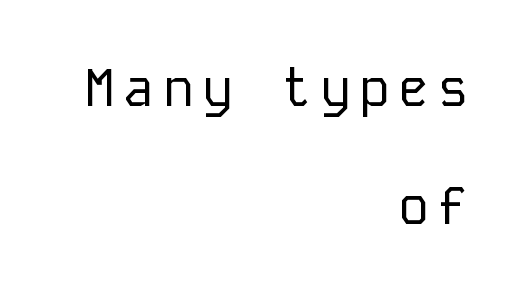
The image shows 53 px regular-weight sans-serif type, upright, monospaced; set right-aligned, loose line spacing (2.23x), not underlined; low stroke contrast and a medium x-height.
